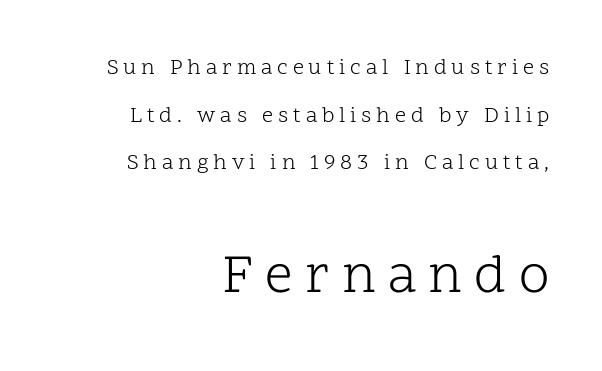
Q: Is the text bold? A: No.
Q: Is the text italic (slanted)? A: No, it is upright.
Q: Is the typeface a serif or a sans-serif typeface? A: Serif.
Q: Is the text underlined? A: No.
Q: How is the paragraph aligned? A: Right-aligned.
Q: Is the spacing between letters normal or unusually wide? A: Unusually wide.
Q: Is the spacing between lines tight, normal or loose? A: Loose.
Q: Which block of text is set in a larger size, the first (top) or the second (bottom)? A: The second (bottom) one.
Q: Width (condensed, normal, or wide)? A: Normal.
Q: Stroke contrast? A: Low.
Q: x-height? A: Medium.
Q: Monospaced? A: No.
